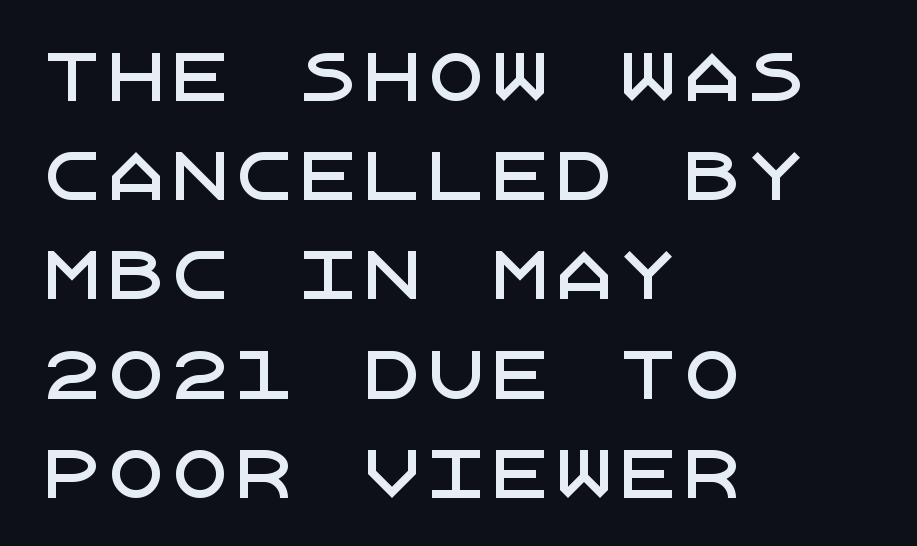
Q: Is the text italic (slanted)? A: No, it is upright.
Q: Is the typeface a serif or a sans-serif typeface? A: Sans-serif.
Q: Is the text underlined? A: No.
Q: How is the paragraph aligned? A: Left-aligned.
Q: Is the spacing between letters normal or unusually wide? A: Normal.
Q: Is the spacing between lines tight, normal or loose? A: Normal.
Q: Width (condensed, normal, or wide)? A: Normal.
Q: Stroke contrast? A: Low.
Q: x-height? A: Large.
